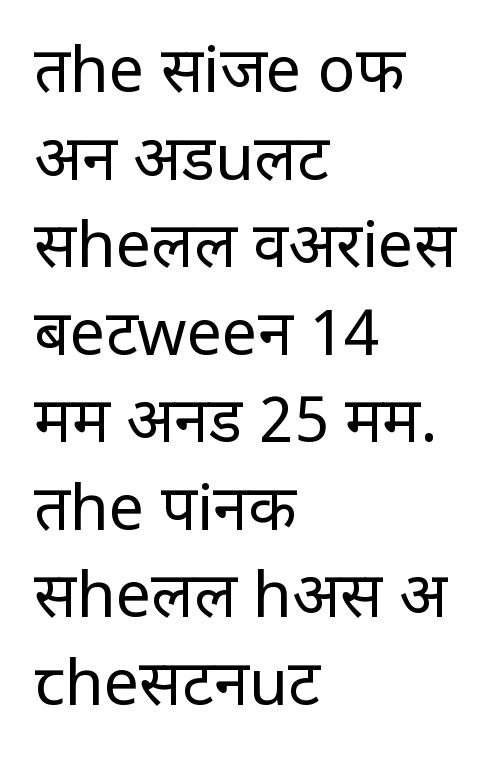
Q: Is the text bold? A: No.
Q: Is the text italic (slanted)? A: No, it is upright.
Q: Is the typeface a serif or a sans-serif typeface? A: Sans-serif.
Q: Is the text underlined? A: No.
Q: How is the paragraph aligned? A: Left-aligned.
Q: Is the spacing between letters normal or unusually wide? A: Normal.
Q: Is the spacing between lines tight, normal or loose? A: Normal.
Q: Width (condensed, normal, or wide)? A: Normal.
Q: Stroke contrast? A: Low.
Q: x-height? A: Large.
Q: Monospaced? A: No.
